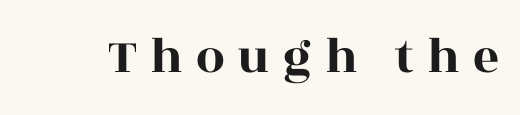
Is the letter spacing exaggerated? Yes — the characters are pushed far apart. You could not count columns in this text — the font is proportionally spaced. Note: serifs present on the glyphs. Characters remain perfectly vertical along every line.
